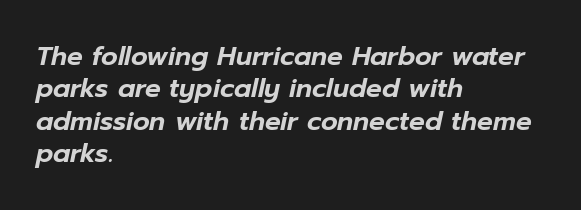
{"italic": "yes", "lean": "right", "slant_degrees": 12, "underline": "no", "align": "left", "line_spacing": "normal", "line_spacing_ratio": 1.25, "letter_spacing": "normal", "letter_spacing_em": 0.0, "glyph_px": 26}
